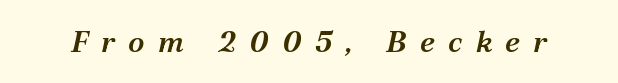
{"serif": "yes", "italic": "yes", "lean": "right", "slant_degrees": 12, "bold": "semi", "weight": "semibold", "width": "normal", "stroke_contrast": "medium", "x_height": "medium", "monospaced": "no", "underline": "no", "letter_spacing": "wide", "letter_spacing_em": 0.44, "glyph_px": 30}
